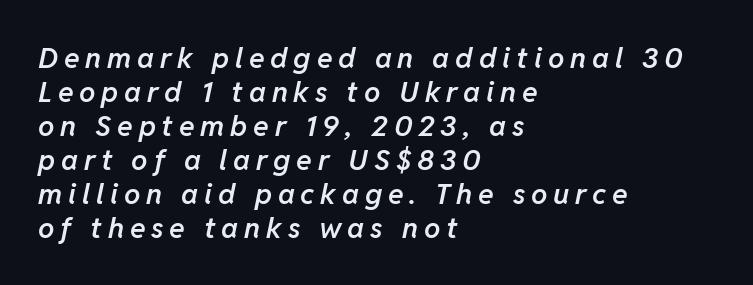
Italic? Definitely — the glyphs are oblique. Each line starts at the same left margin while the right side varies. The passage shown is not underscored anywhere. Looks like regular typesetting: each glyph gets only the width it needs.
